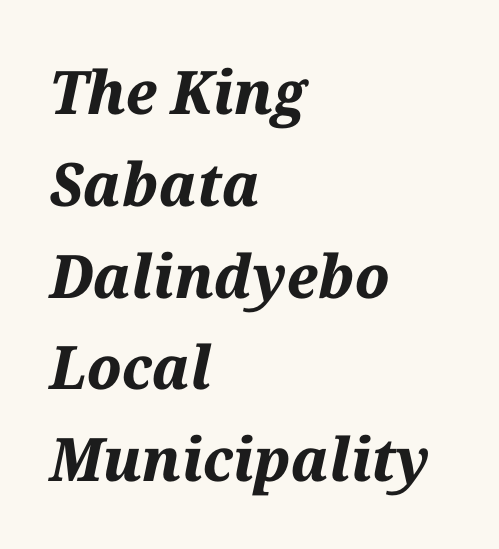
{"italic": "yes", "lean": "right", "slant_degrees": 12, "bold": "yes", "weight": "bold", "width": "normal", "stroke_contrast": "medium", "x_height": "medium", "monospaced": "no", "underline": "no", "align": "left", "line_spacing": "normal", "line_spacing_ratio": 1.53, "letter_spacing": "normal", "letter_spacing_em": 0.0, "glyph_px": 60}
